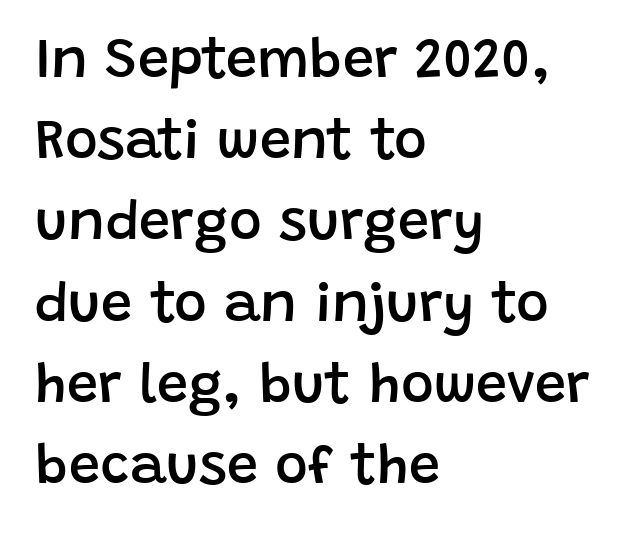
Q: Is the text bold? A: Semi-bold.
Q: Is the text italic (slanted)? A: No, it is upright.
Q: Is the typeface a serif or a sans-serif typeface? A: Sans-serif.
Q: Is the text underlined? A: No.
Q: How is the paragraph aligned? A: Left-aligned.
Q: Is the spacing between letters normal or unusually wide? A: Normal.
Q: Is the spacing between lines tight, normal or loose? A: Normal.
Q: Width (condensed, normal, or wide)? A: Normal.
Q: Stroke contrast? A: Low.
Q: x-height? A: Large.
Q: Monospaced? A: No.
